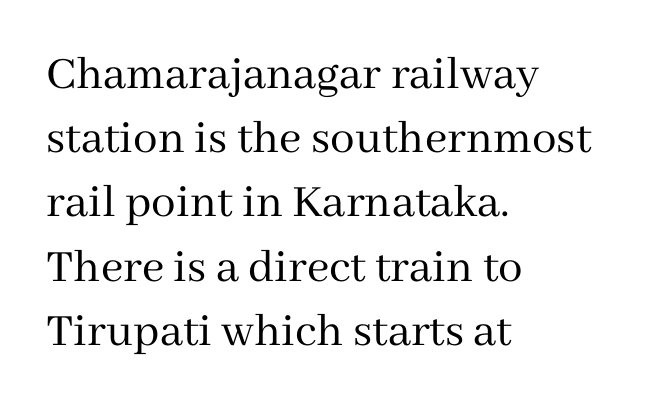
{"serif": "yes", "italic": "no", "bold": "no", "weight": "regular", "width": "normal", "stroke_contrast": "medium", "x_height": "medium", "monospaced": "no", "underline": "no", "align": "left", "line_spacing": "normal", "line_spacing_ratio": 1.31, "letter_spacing": "normal", "letter_spacing_em": 0.0, "glyph_px": 49}
